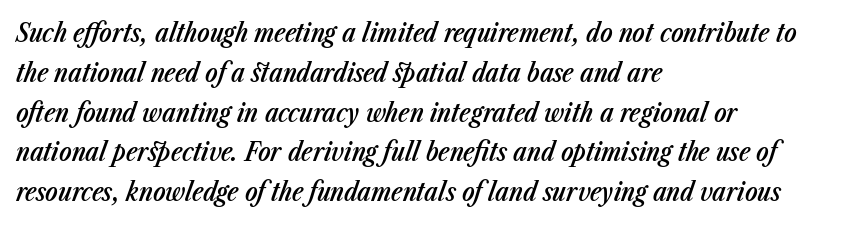
{"italic": "yes", "lean": "right", "slant_degrees": 23, "bold": "semi", "underline": "no", "align": "left", "line_spacing": "normal", "line_spacing_ratio": 1.53, "letter_spacing": "normal", "letter_spacing_em": 0.0, "glyph_px": 26}
